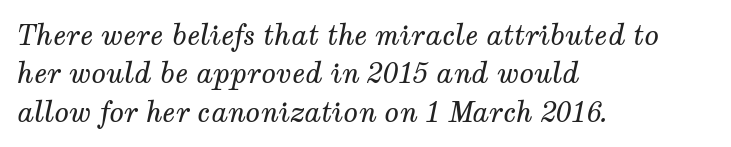
The image shows 27 px text type, italic (leaning right); set left-aligned, normal line spacing (1.42x), normal letter spacing, not underlined.
